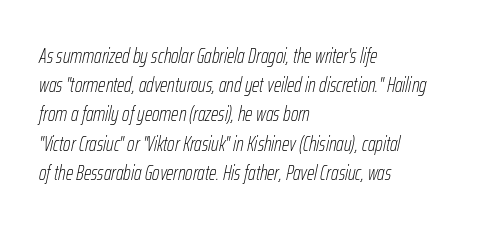
The glyphs are unaccompanied by any horizontal stroke below them. This sample uses plain, unmodified letter spacing. Italic? Definitely — the glyphs are oblique. Bold? No — there's no thickening of the strokes. If you drew a ruler down the left edge, every line would touch it.
